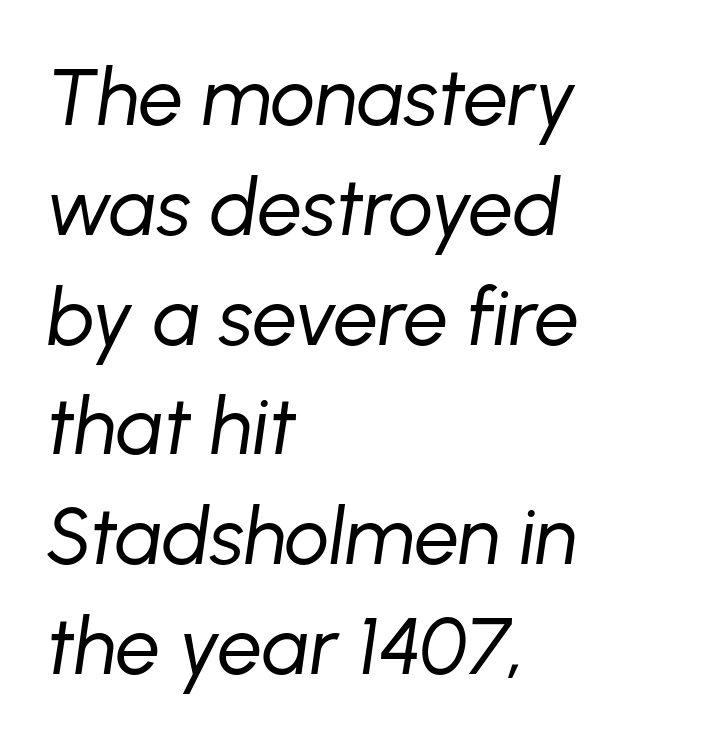
The image shows 79 px regular-weight type, italic (leaning right); set left-aligned, normal line spacing (1.39x), normal letter spacing, not underlined; low stroke contrast and a medium x-height.
